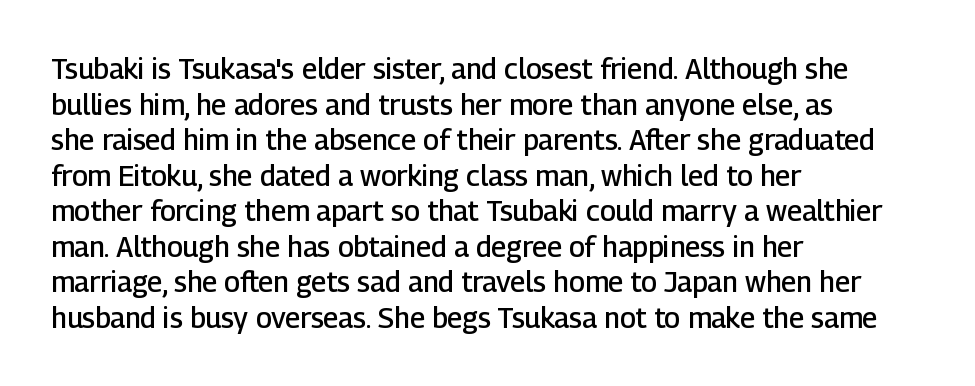
Q: Is the text bold? A: Semi-bold.
Q: Is the text italic (slanted)? A: No, it is upright.
Q: Is the typeface a serif or a sans-serif typeface? A: Sans-serif.
Q: Is the text underlined? A: No.
Q: How is the paragraph aligned? A: Left-aligned.
Q: Is the spacing between letters normal or unusually wide? A: Normal.
Q: Is the spacing between lines tight, normal or loose? A: Normal.
Q: Width (condensed, normal, or wide)? A: Normal.
Q: Stroke contrast? A: Low.
Q: x-height? A: Medium.
Q: Monospaced? A: No.
